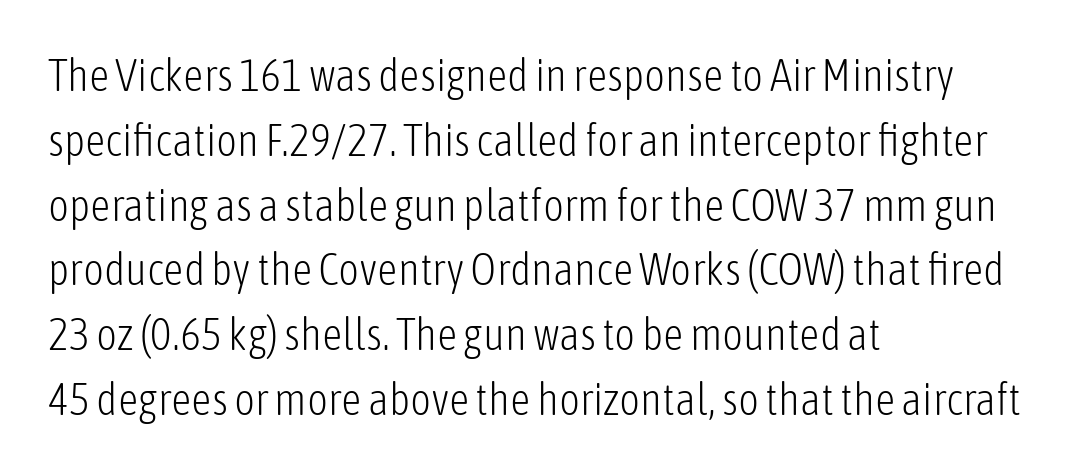
Q: Is the text bold? A: No.
Q: Is the text italic (slanted)? A: No, it is upright.
Q: Is the typeface a serif or a sans-serif typeface? A: Sans-serif.
Q: Is the text underlined? A: No.
Q: How is the paragraph aligned? A: Left-aligned.
Q: Is the spacing between letters normal or unusually wide? A: Normal.
Q: Is the spacing between lines tight, normal or loose? A: Normal.
Q: Width (condensed, normal, or wide)? A: Condensed.
Q: Stroke contrast? A: Low.
Q: x-height? A: Medium.
Q: Monospaced? A: No.
